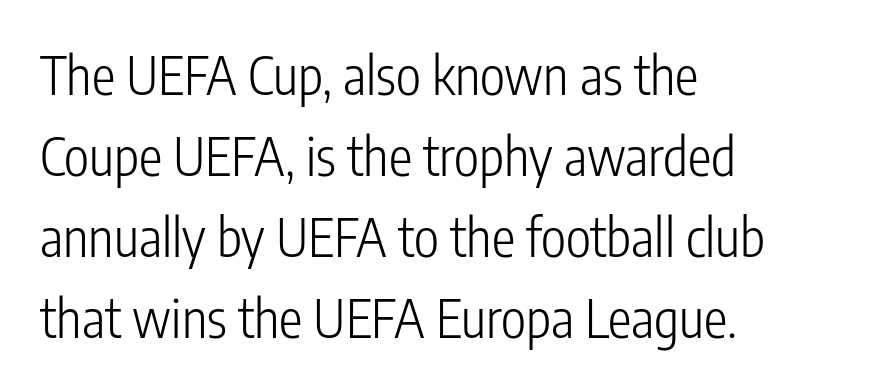
{"serif": "no", "italic": "no", "bold": "no", "weight": "light", "width": "condensed", "stroke_contrast": "low", "x_height": "medium", "monospaced": "no", "underline": "no", "align": "left", "line_spacing": "normal", "line_spacing_ratio": 1.53, "letter_spacing": "normal", "letter_spacing_em": 0.0, "glyph_px": 53}
